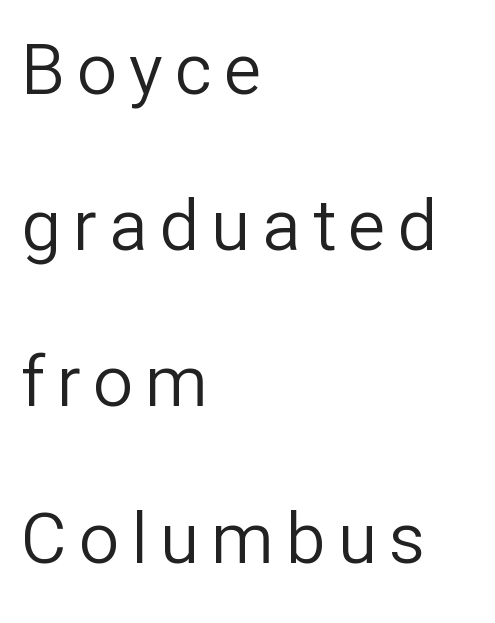
The weight would be labelled regular, book, light, or lighter still. The paragraph has a hard left edge and a soft right edge. The space between consecutive lines is lavish. The glyphs are unaccompanied by any horizontal stroke below them.
